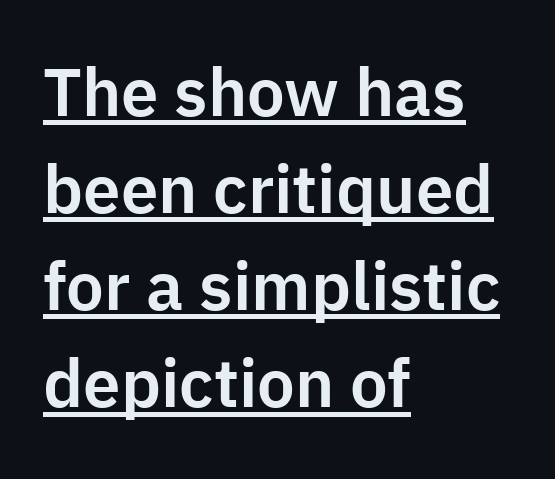
{"serif": "no", "italic": "no", "width": "normal", "stroke_contrast": "low", "x_height": "medium", "monospaced": "no", "underline": "yes", "align": "left", "line_spacing": "normal", "line_spacing_ratio": 1.45, "letter_spacing": "normal", "letter_spacing_em": 0.0, "glyph_px": 67}
